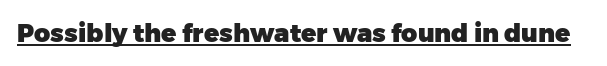
The image shows 25 px bold type, upright; set normal letter spacing, underlined.
